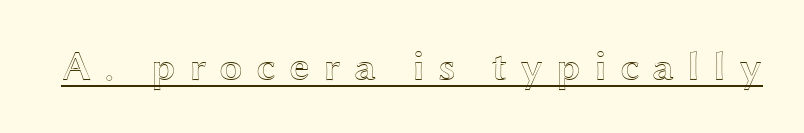
The image shows 42 px wide type, upright; set unusually wide letter spacing (+0.31 em), underlined; a medium x-height.
